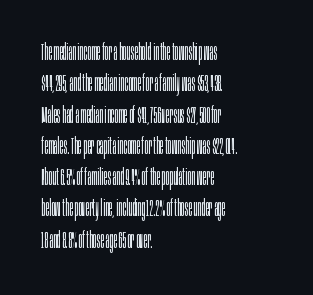
{"italic": "no", "bold": "no", "underline": "no", "align": "left", "line_spacing": "normal", "line_spacing_ratio": 1.36, "letter_spacing": "normal", "letter_spacing_em": 0.0, "glyph_px": 23}
